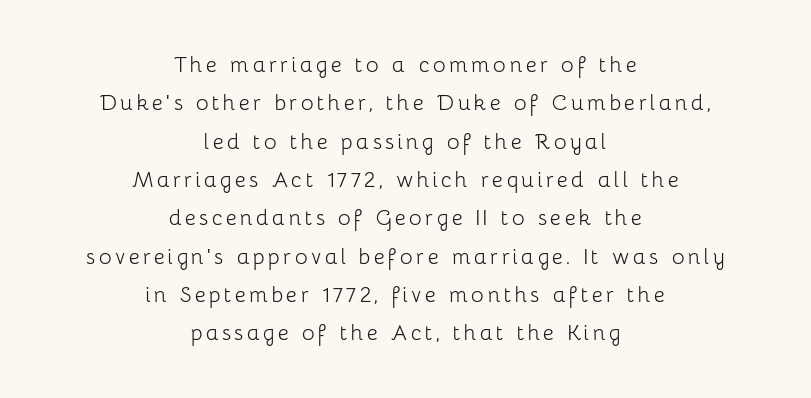
Q: Is the text bold? A: No.
Q: Is the text italic (slanted)? A: No, it is upright.
Q: Is the text underlined? A: No.
Q: How is the paragraph aligned? A: Centered.
Q: Is the spacing between lines tight, normal or loose? A: Normal.
